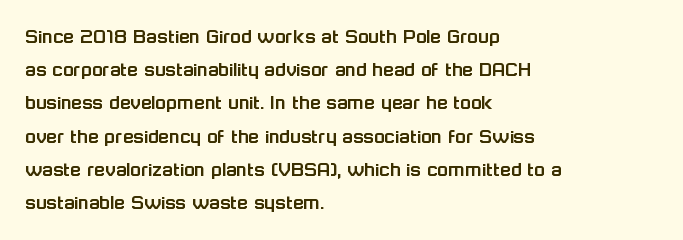
Q: Is the text italic (slanted)? A: No, it is upright.
Q: Is the text underlined? A: No.
Q: How is the paragraph aligned? A: Left-aligned.
Q: Is the spacing between letters normal or unusually wide? A: Normal.
Q: Is the spacing between lines tight, normal or loose? A: Normal.
